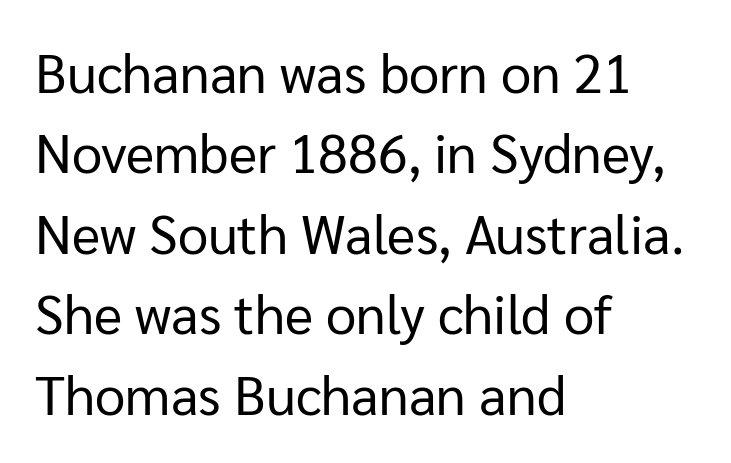
The image shows 54 px regular-weight sans-serif type, upright; set left-aligned, normal line spacing (1.49x), normal letter spacing, not underlined; low stroke contrast and a medium x-height.
